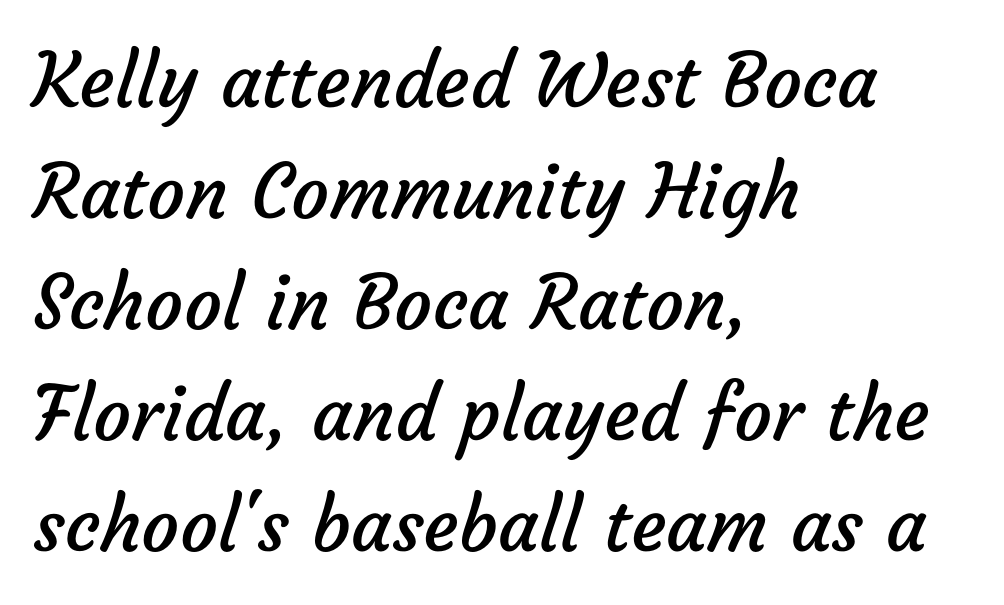
Q: Is the text bold? A: No.
Q: Is the typeface a serif or a sans-serif typeface? A: Sans-serif.
Q: Is the text underlined? A: No.
Q: How is the paragraph aligned? A: Left-aligned.
Q: Is the spacing between letters normal or unusually wide? A: Normal.
Q: Is the spacing between lines tight, normal or loose? A: Normal.
Q: Width (condensed, normal, or wide)? A: Normal.
Q: Stroke contrast? A: Low.
Q: x-height? A: Medium.
Q: Monospaced? A: No.
